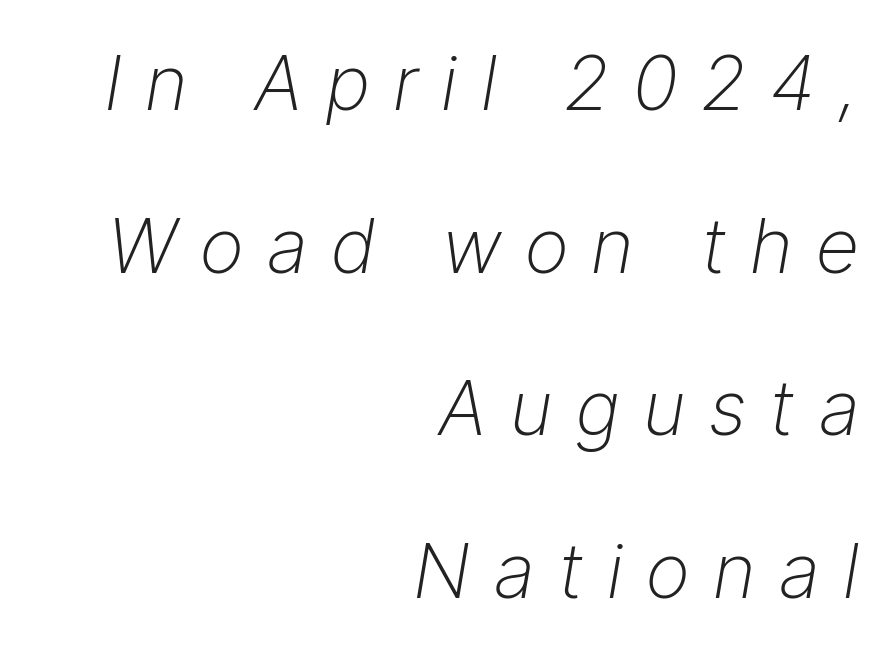
Q: Is the text bold? A: No.
Q: Is the text italic (slanted)? A: Yes, it leans right by about 9 degrees.
Q: Is the text underlined? A: No.
Q: How is the paragraph aligned? A: Right-aligned.
Q: Is the spacing between letters normal or unusually wide? A: Unusually wide.
Q: Is the spacing between lines tight, normal or loose? A: Loose.
Q: Width (condensed, normal, or wide)? A: Normal.
Q: Stroke contrast? A: Low.
Q: x-height? A: Medium.
Q: Monospaced? A: No.
